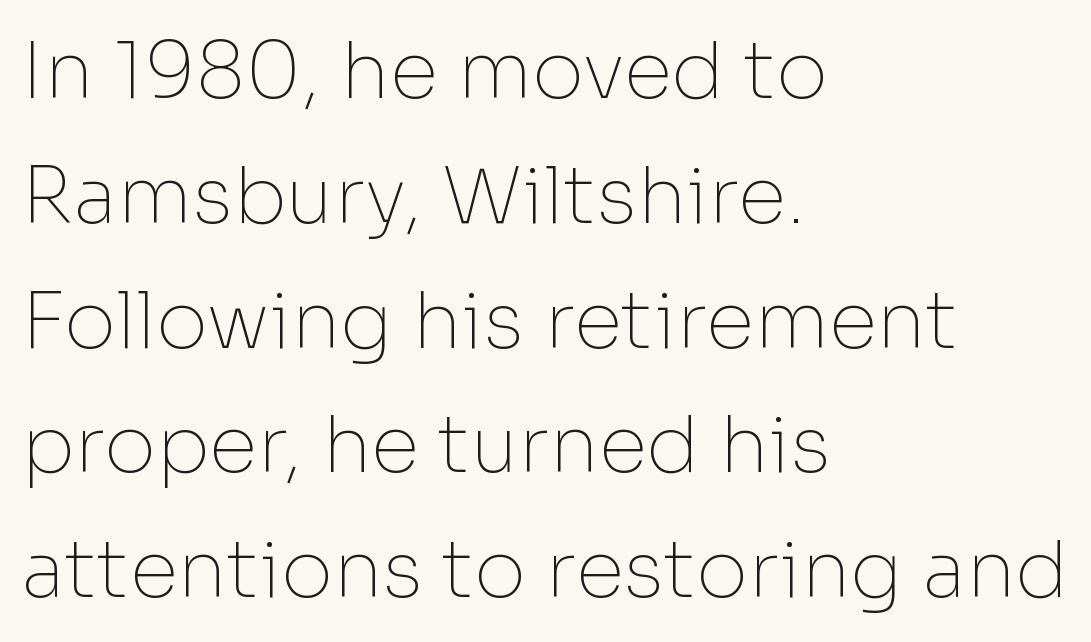
What's the leading like? Ordinary, nothing unusual. The lettering stays uniformly vertical, giving the passage a roman look. Proportional: the letters do not fall into vertical columns. Each letter's strokes conclude bluntly, with no projecting serifs. Has an underline been added? It has not. Stroke mass is kept to a normal reading level or below.
